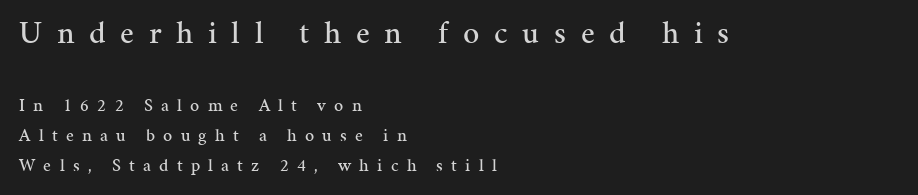
Q: Is the text italic (slanted)? A: No, it is upright.
Q: Is the typeface a serif or a sans-serif typeface? A: Serif.
Q: Is the text underlined? A: No.
Q: How is the paragraph aligned? A: Left-aligned.
Q: Is the spacing between letters normal or unusually wide? A: Unusually wide.
Q: Is the spacing between lines tight, normal or loose? A: Normal.
Q: Which block of text is set in a larger size, the first (top) or the second (bottom)? A: The first (top) one.
Q: Width (condensed, normal, or wide)? A: Normal.
Q: Stroke contrast? A: Medium.
Q: x-height? A: Medium.
Q: Monospaced? A: No.
